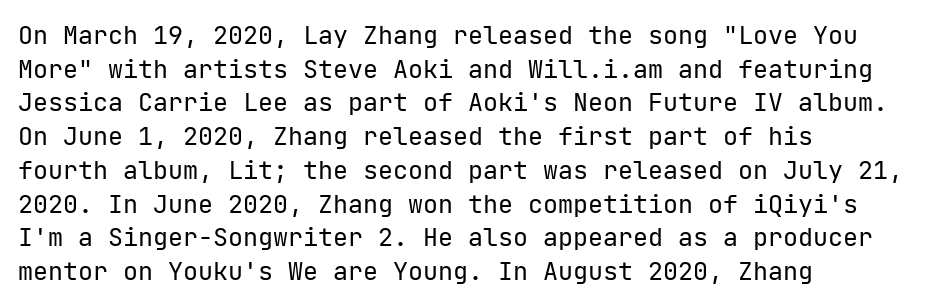
{"italic": "no", "bold": "no", "underline": "no", "align": "left", "line_spacing": "normal", "line_spacing_ratio": 1.35, "letter_spacing": "normal", "letter_spacing_em": 0.0, "glyph_px": 25}
